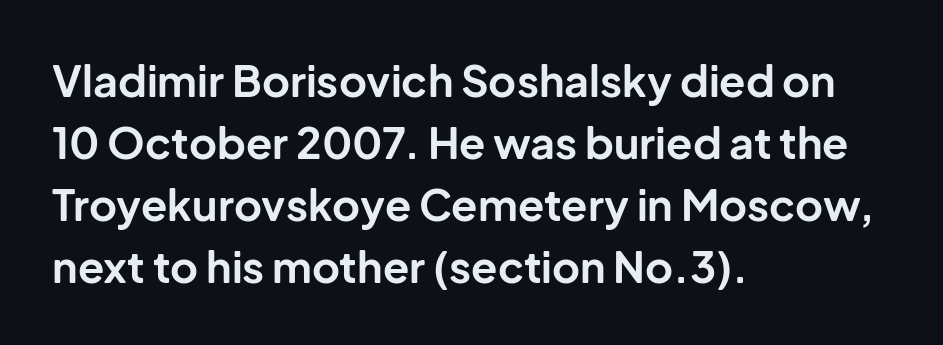
The image shows 43 px bold sans-serif type, upright; set left-aligned, normal line spacing (1.44x), normal letter spacing, not underlined; low stroke contrast and a medium x-height.
